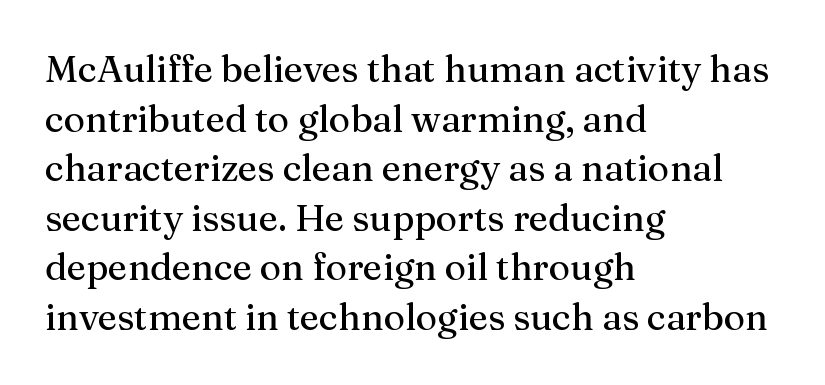
Q: Is the text bold? A: No.
Q: Is the text italic (slanted)? A: No, it is upright.
Q: Is the typeface a serif or a sans-serif typeface? A: Serif.
Q: Is the text underlined? A: No.
Q: How is the paragraph aligned? A: Left-aligned.
Q: Is the spacing between letters normal or unusually wide? A: Normal.
Q: Is the spacing between lines tight, normal or loose? A: Normal.
Q: Width (condensed, normal, or wide)? A: Normal.
Q: Stroke contrast? A: Medium.
Q: x-height? A: Medium.
Q: Monospaced? A: No.
